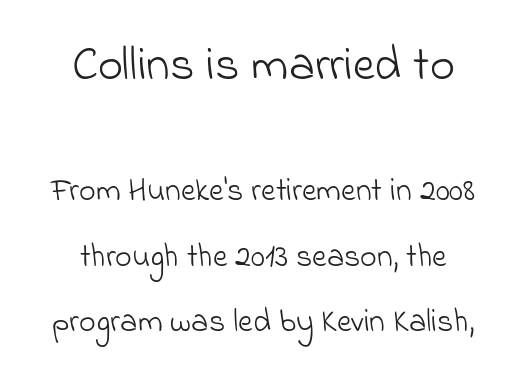
Leftover space on each line is divided equally before and after the words. The passage shown stacks its lines with a broad gap. The letters advance in unequal steps, a hallmark of proportional type. This rendering features lettering with no underline. The face looks like a standard text weight, possibly lighter. Regarding serifs, this sample does without them.
